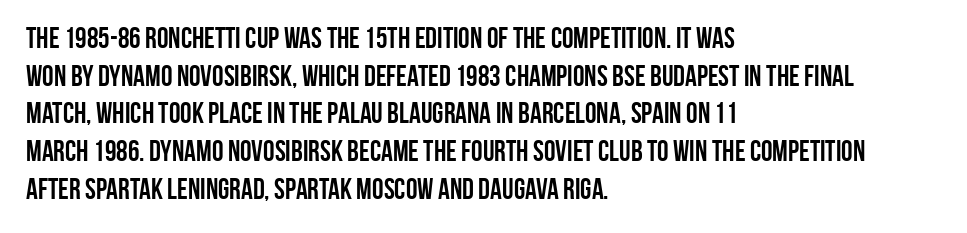
The image shows 29 px semibold, condensed sans-serif type, upright; set left-aligned, normal line spacing (1.3x), normal letter spacing, not underlined; low stroke contrast and a large x-height.
